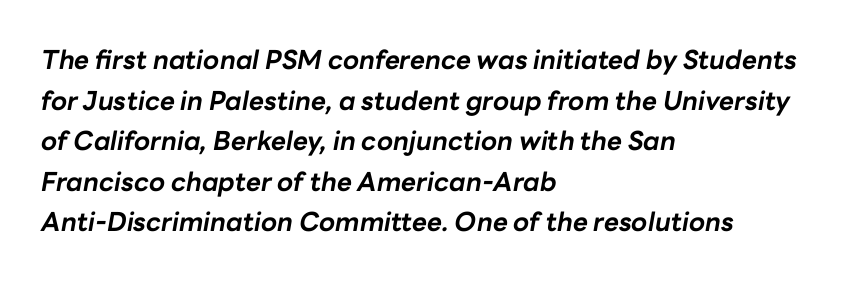
Q: Is the text bold? A: Yes.
Q: Is the text italic (slanted)? A: Yes, it leans right by about 10 degrees.
Q: Is the text underlined? A: No.
Q: How is the paragraph aligned? A: Left-aligned.
Q: Is the spacing between letters normal or unusually wide? A: Normal.
Q: Is the spacing between lines tight, normal or loose? A: Normal.
